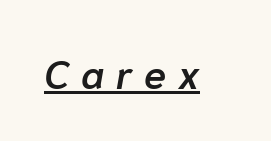
Q: Is the text bold? A: Semi-bold.
Q: Is the text italic (slanted)? A: Yes, it leans right by about 10 degrees.
Q: Is the text underlined? A: Yes.
Q: Is the spacing between letters normal or unusually wide? A: Unusually wide.
Q: Width (condensed, normal, or wide)? A: Normal.
Q: Stroke contrast? A: Low.
Q: x-height? A: Medium.
Q: Monospaced? A: No.
